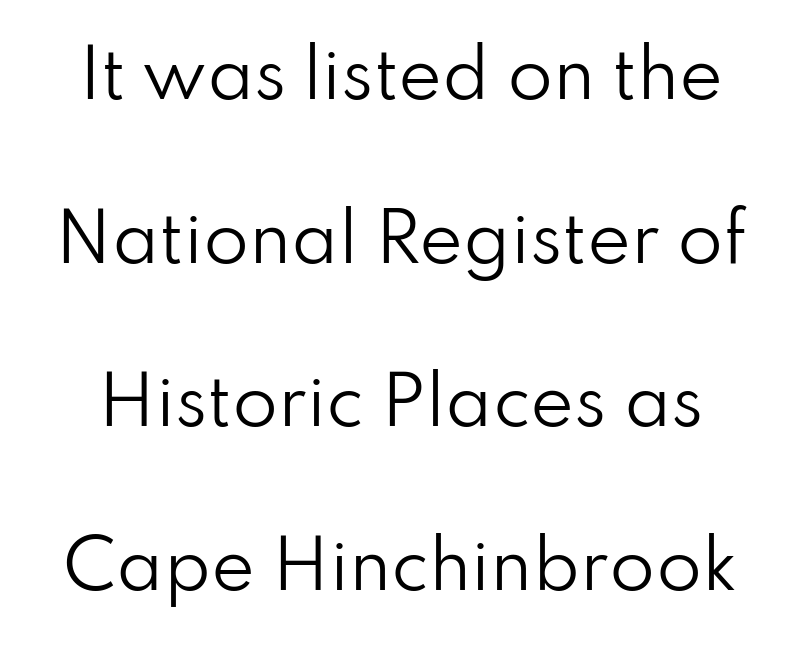
Observe the ordinary spacing: letters are neighbours, not strangers. Just letters on the line, the space beneath them empty. Looks like regular typesetting: each glyph gets only the width it needs. These lines are composed in type without serifs. The type sits square on the baseline with zero lean.
